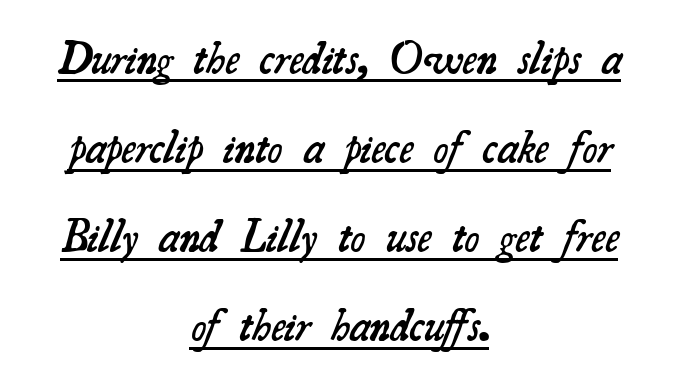
The image shows 45 px semibold serif type; set centered, loose line spacing (1.98x), normal letter spacing, underlined; medium stroke contrast and a small x-height.
